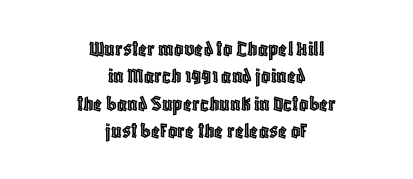
The image shows 23 px text type, upright; set centered, line spacing 1.19x, normal letter spacing, not underlined.
